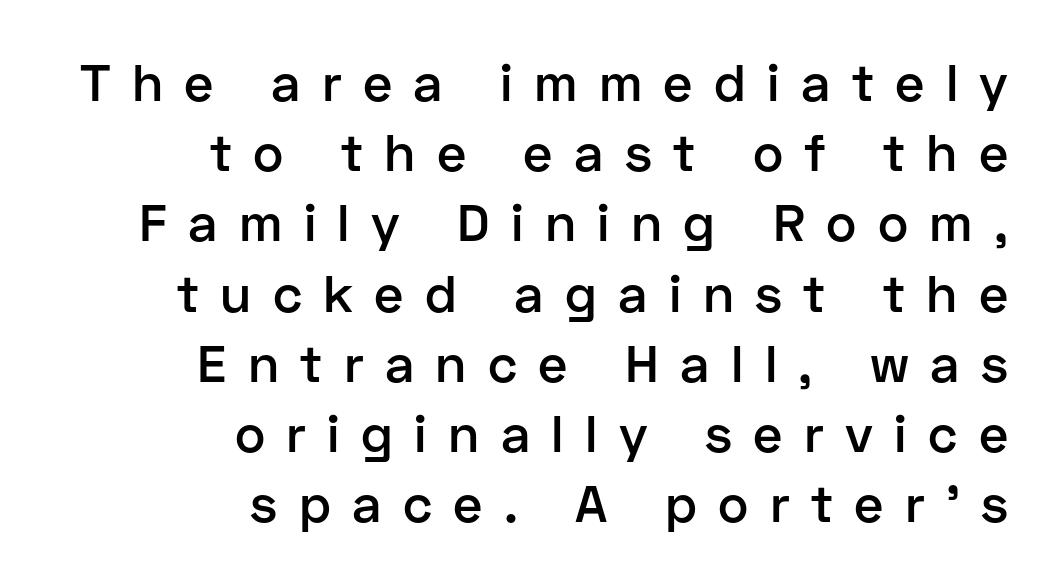
{"serif": "no", "italic": "no", "bold": "semi", "weight": "semibold", "width": "normal", "stroke_contrast": "low", "x_height": "medium", "monospaced": "no", "underline": "no", "align": "right", "line_spacing": "normal", "line_spacing_ratio": 1.35, "letter_spacing": "wide", "letter_spacing_em": 0.41, "glyph_px": 52}
